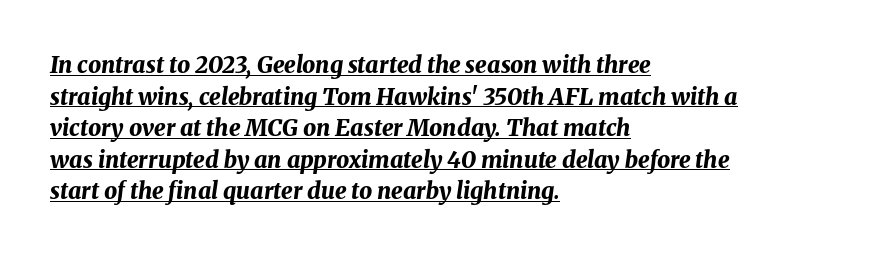
Q: Is the text bold? A: Yes.
Q: Is the text italic (slanted)? A: Yes, it leans right by about 8 degrees.
Q: Is the text underlined? A: Yes.
Q: How is the paragraph aligned? A: Left-aligned.
Q: Is the spacing between letters normal or unusually wide? A: Normal.
Q: Is the spacing between lines tight, normal or loose? A: Normal.
